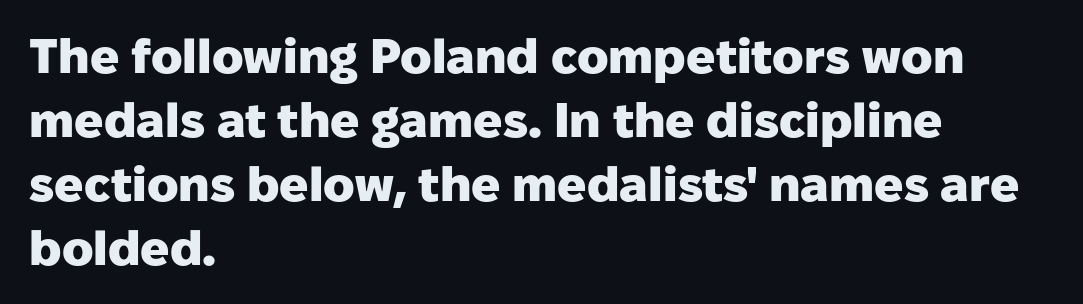
Q: Is the text bold? A: Yes.
Q: Is the text italic (slanted)? A: No, it is upright.
Q: Is the typeface a serif or a sans-serif typeface? A: Sans-serif.
Q: Is the text underlined? A: No.
Q: How is the paragraph aligned? A: Left-aligned.
Q: Is the spacing between letters normal or unusually wide? A: Normal.
Q: Is the spacing between lines tight, normal or loose? A: Normal.
Q: Width (condensed, normal, or wide)? A: Normal.
Q: Stroke contrast? A: Low.
Q: x-height? A: Medium.
Q: Monospaced? A: No.
